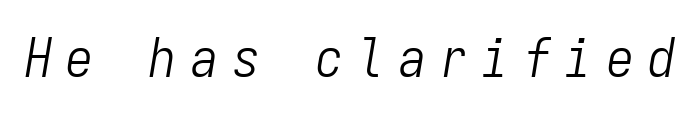
The image shows 54 px light, condensed type, italic (leaning right), monospaced; set unusually wide letter spacing (+0.27 em), not underlined; low stroke contrast and a medium x-height.
